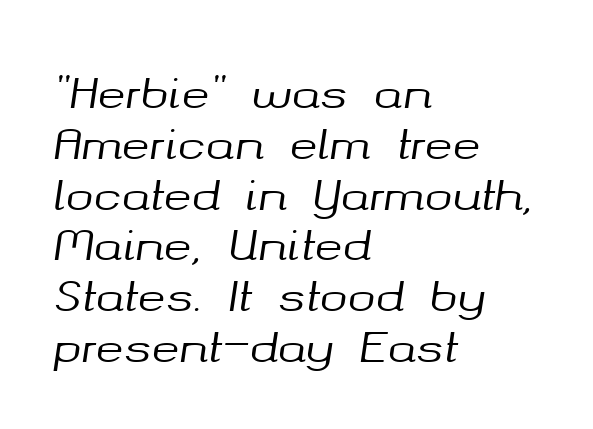
The image shows 42 px text type, italic (leaning right); set left-aligned, line spacing 1.21x, normal letter spacing, not underlined; medium stroke contrast and a medium x-height.
